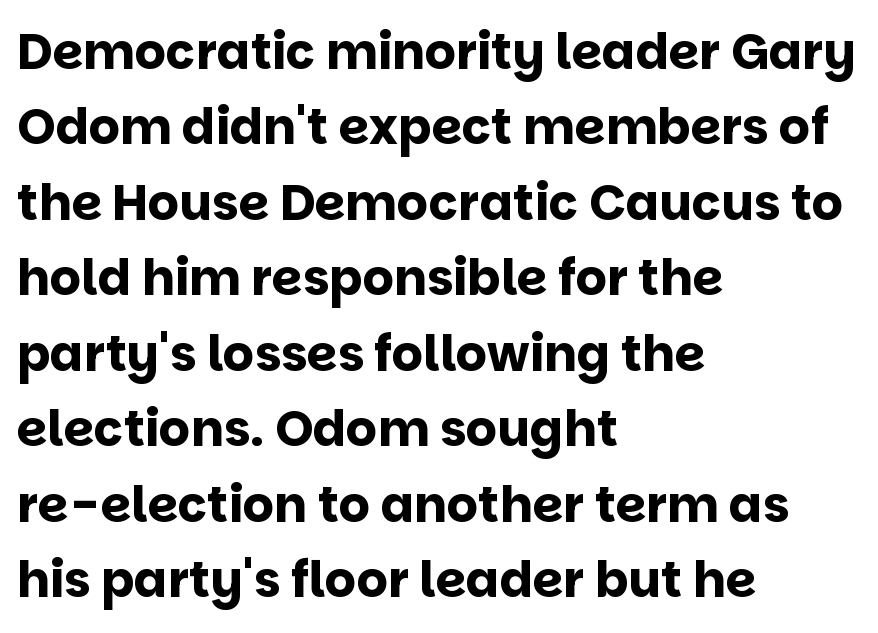
{"serif": "no", "italic": "no", "bold": "yes", "weight": "bold", "width": "normal", "stroke_contrast": "low", "x_height": "large", "monospaced": "no", "underline": "no", "align": "left", "line_spacing": "normal", "line_spacing_ratio": 1.54, "letter_spacing": "normal", "letter_spacing_em": 0.0, "glyph_px": 49}
